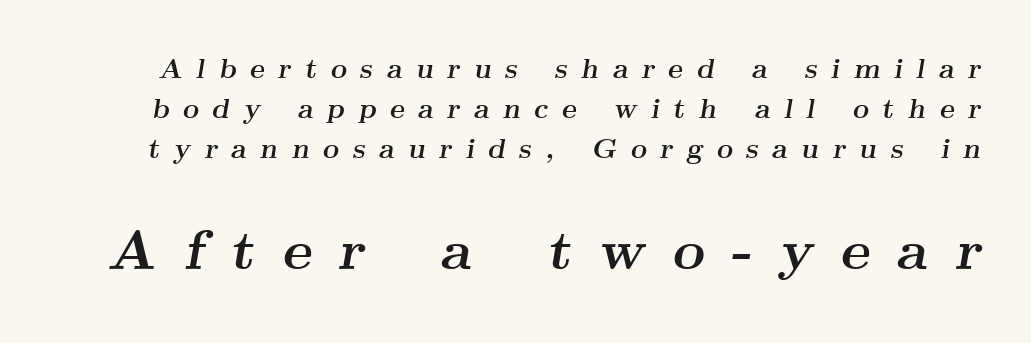
Italic: yes, the glyphs are oblique. Weight: bold. Which of the two is more prominent by size? The second, at the bottom. Unlike a clean sans, this face finishes its strokes with serifs. Glance below the letters and you will spot only blank space.
